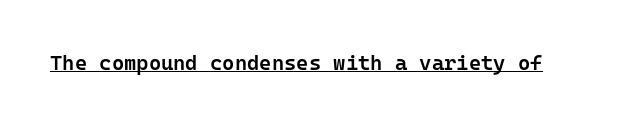
Upright lettering throughout. Nothing unusual about the tracking: characters are spaced as the font intends. This sample carries an underscore along the baseline area. How heavy is the stroke? Medium-heavy — a semibold, shy of bold.
